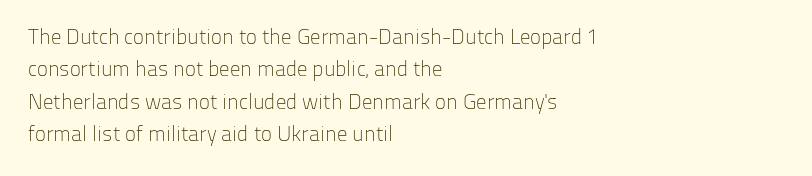
Q: Is the text bold? A: No.
Q: Is the text italic (slanted)? A: No, it is upright.
Q: Is the text underlined? A: No.
Q: How is the paragraph aligned? A: Left-aligned.
Q: Is the spacing between letters normal or unusually wide? A: Normal.
Q: Is the spacing between lines tight, normal or loose? A: Normal.
